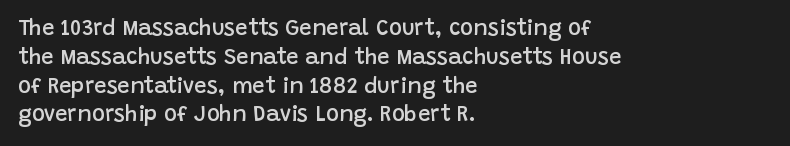
Q: Is the text bold? A: Semi-bold.
Q: Is the text italic (slanted)? A: No, it is upright.
Q: Is the text underlined? A: No.
Q: How is the paragraph aligned? A: Left-aligned.
Q: Is the spacing between letters normal or unusually wide? A: Normal.
Q: Is the spacing between lines tight, normal or loose? A: Normal.
